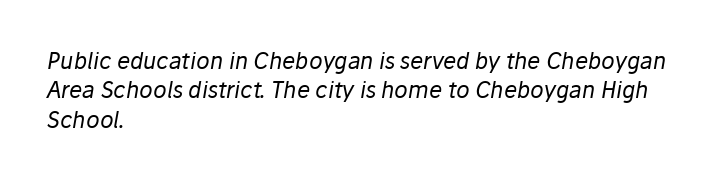
{"italic": "yes", "lean": "right", "slant_degrees": 10, "bold": "no", "underline": "no", "align": "left", "line_spacing": "normal", "line_spacing_ratio": 1.34, "letter_spacing": "normal", "letter_spacing_em": 0.0, "glyph_px": 22}
